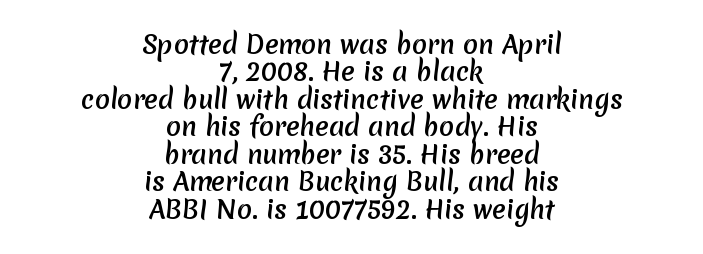
Q: Is the text bold? A: Yes.
Q: Is the text underlined? A: No.
Q: How is the paragraph aligned? A: Centered.
Q: Is the spacing between letters normal or unusually wide? A: Normal.
Q: Is the spacing between lines tight, normal or loose? A: Tight.
